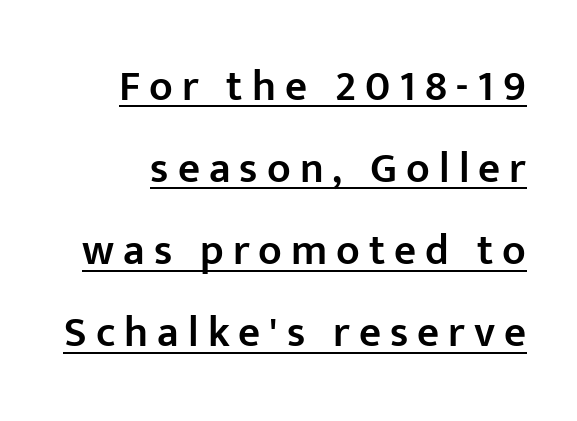
On the weight axis this lands at semibold, roughly 600. Every character sits straight up, as roman type does. Spacing verdict: proportional, widths tailored to each character. Vertical spacing — loose.
